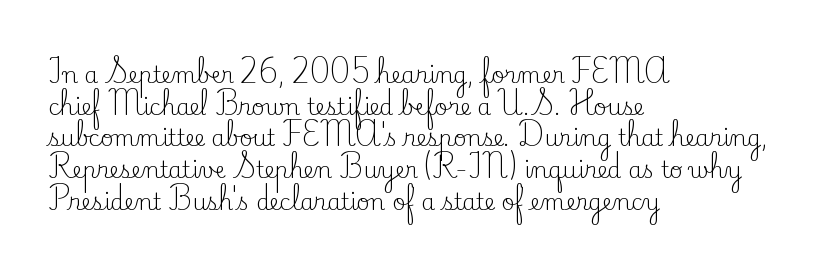
Q: Is the text bold? A: No.
Q: Is the text italic (slanted)? A: No, it is upright.
Q: Is the text underlined? A: No.
Q: How is the paragraph aligned? A: Left-aligned.
Q: Is the spacing between letters normal or unusually wide? A: Normal.
Q: Is the spacing between lines tight, normal or loose? A: Normal.
